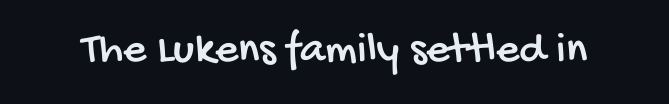
The area under the type is left untouched. Proportional: the letters do not fall into vertical columns. Type style note: lacks serifs. Honestly, the letter spacing is just normal — you wouldn't notice it.
